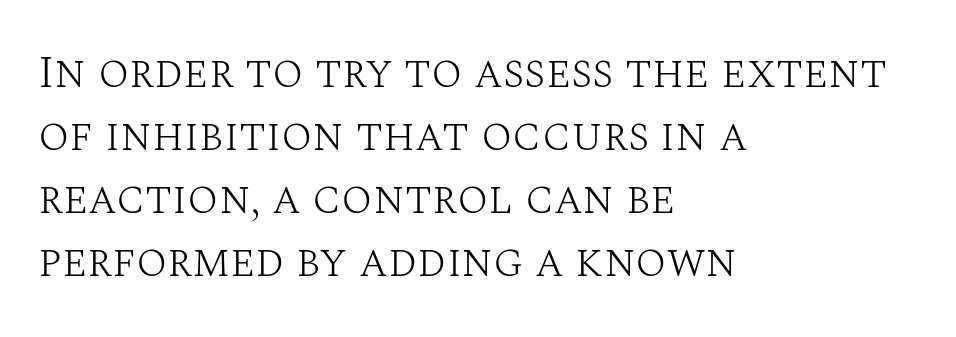
Q: Is the text bold? A: No.
Q: Is the text italic (slanted)? A: No, it is upright.
Q: Is the typeface a serif or a sans-serif typeface? A: Serif.
Q: Is the text underlined? A: No.
Q: How is the paragraph aligned? A: Left-aligned.
Q: Is the spacing between letters normal or unusually wide? A: Normal.
Q: Is the spacing between lines tight, normal or loose? A: Normal.
Q: Width (condensed, normal, or wide)? A: Normal.
Q: Stroke contrast? A: Medium.
Q: x-height? A: Large.
Q: Monospaced? A: No.
